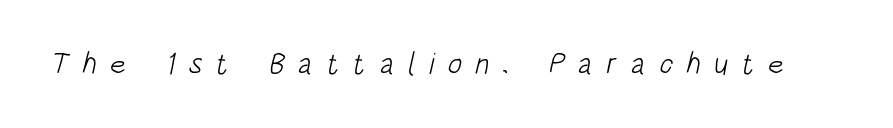
Q: Is the text bold? A: No.
Q: Is the typeface a serif or a sans-serif typeface? A: Sans-serif.
Q: Is the text underlined? A: No.
Q: Is the spacing between letters normal or unusually wide? A: Unusually wide.
Q: Width (condensed, normal, or wide)? A: Condensed.
Q: Stroke contrast? A: Low.
Q: x-height? A: Large.
Q: Monospaced? A: No.
